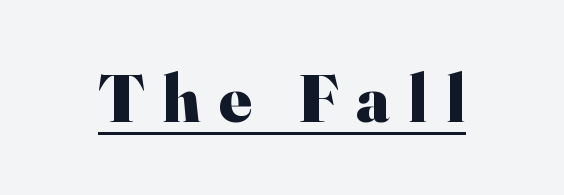
Tracking here is generous; glyphs stand well apart from one another. The rendering uses natural spacing where letterforms have individual widths. Are there feet on the stems? There are — it's a serif. Students, observe the line beneath the letters — that is underlining.
